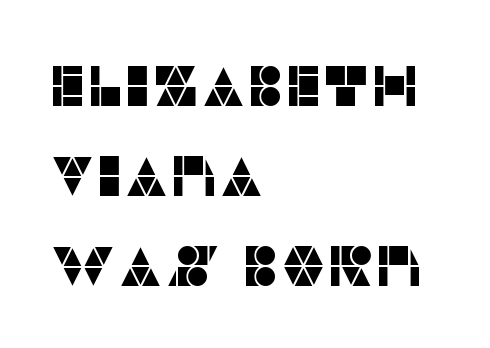
The image shows 57 px sans-serif type, upright; set left-aligned, normal line spacing (1.58x), normal letter spacing, not underlined; low stroke contrast and a large x-height.
